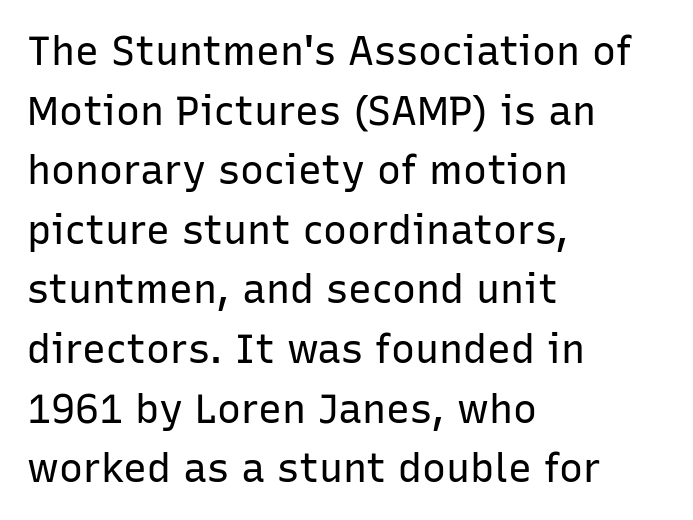
The image shows 40 px regular-weight sans-serif type, upright; set left-aligned, normal line spacing (1.49x), normal letter spacing, not underlined; low stroke contrast and a medium x-height.
